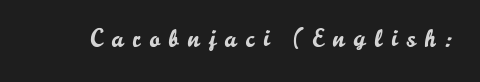
Q: Is the text italic (slanted)? A: Yes.
Q: Is the text underlined? A: No.
Q: Is the spacing between letters normal or unusually wide? A: Unusually wide.
